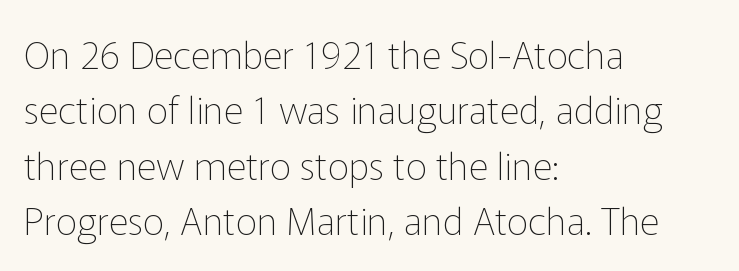
The image shows 38 px thin sans-serif type, upright; set left-aligned, normal line spacing (1.46x), normal letter spacing, not underlined; low stroke contrast and a medium x-height.
